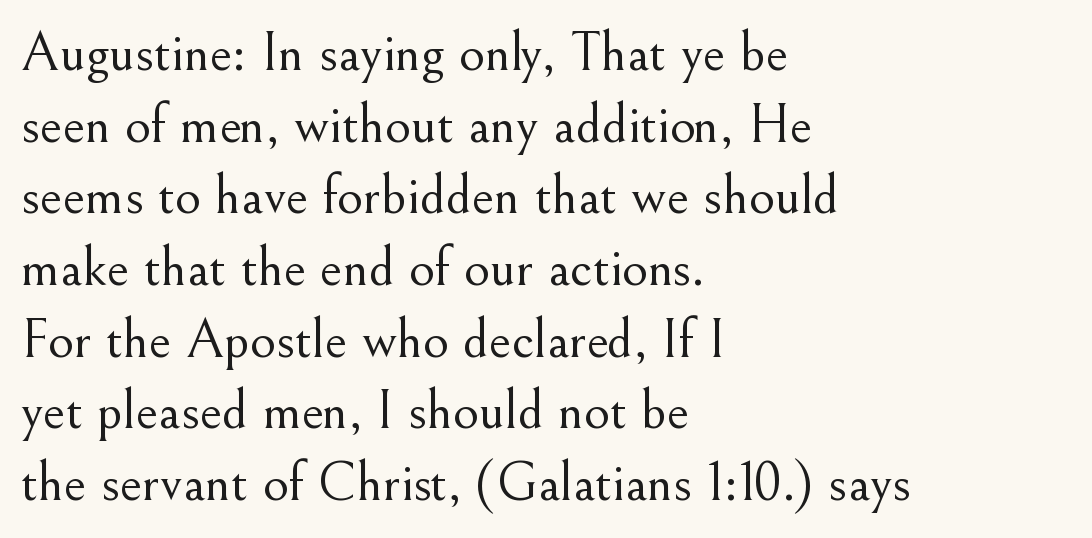
{"serif": "yes", "italic": "no", "bold": "no", "weight": "light", "width": "normal", "stroke_contrast": "medium", "x_height": "small", "monospaced": "no", "underline": "no", "align": "left", "line_spacing": "normal", "line_spacing_ratio": 1.28, "letter_spacing": "normal", "letter_spacing_em": 0.0, "glyph_px": 56}
